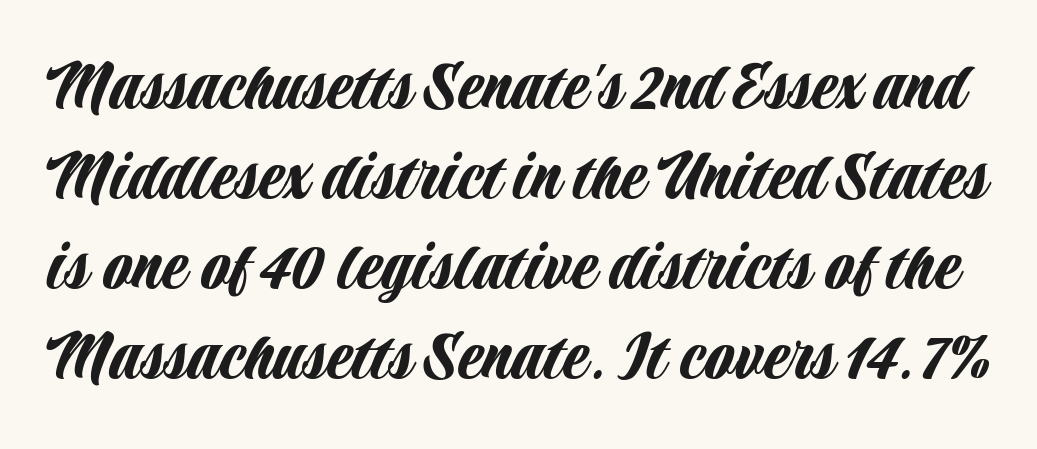
The image shows 75 px condensed sans-serif type; set line spacing 1.2x, normal letter spacing, not underlined; low stroke contrast and a large x-height.
